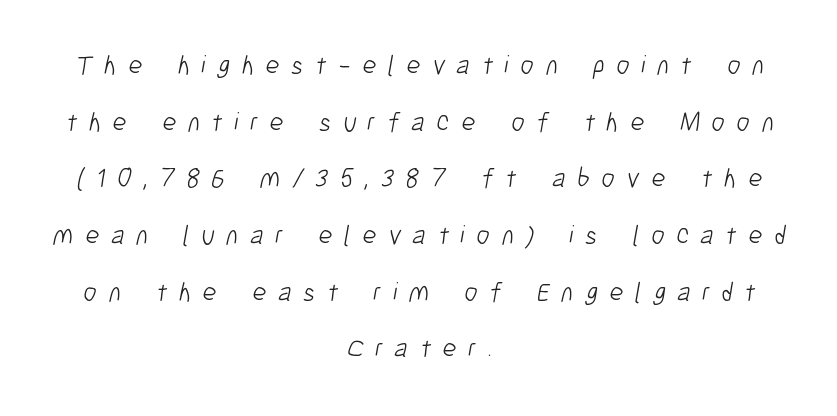
{"bold": "no", "underline": "no", "align": "center", "line_spacing": "loose", "line_spacing_ratio": 2.1, "letter_spacing": "wide", "letter_spacing_em": 0.43, "glyph_px": 27}
